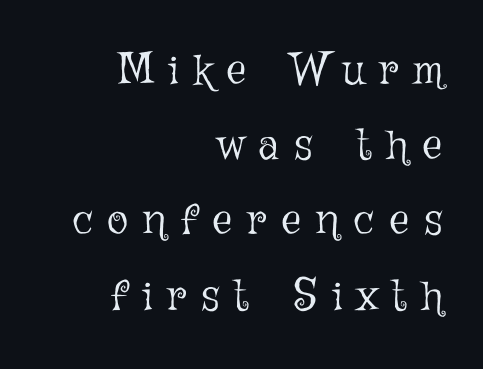
The image shows 44 px light type, upright; set right-aligned, line spacing 1.71x, unusually wide letter spacing (+0.34 em), not underlined; low stroke contrast and a medium x-height.
